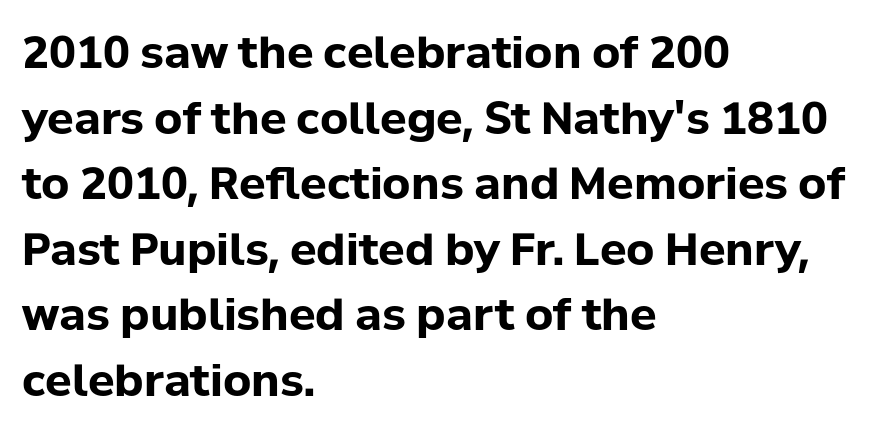
Typesetter's note: full bold, strokes at maximum text heaviness. One glance says typical: line gaps are just what's usual. The baseline area is clear. Font category for this specimen: sans-serif. Standard letterfit; no display-style spreading of the glyphs.
